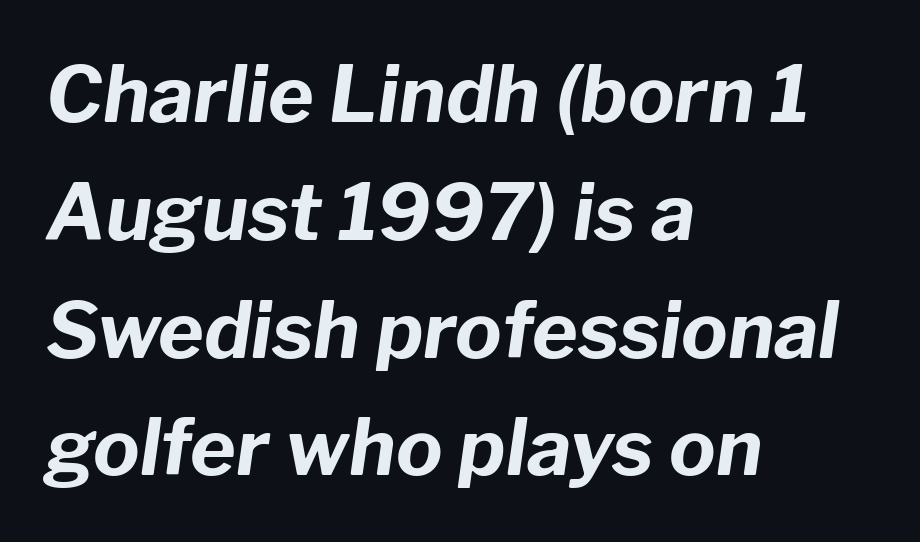
{"italic": "yes", "lean": "right", "slant_degrees": 8, "bold": "yes", "weight": "bold", "width": "normal", "stroke_contrast": "low", "x_height": "medium", "monospaced": "no", "underline": "no", "align": "left", "line_spacing": "normal", "line_spacing_ratio": 1.51, "letter_spacing": "normal", "letter_spacing_em": 0.0, "glyph_px": 78}
